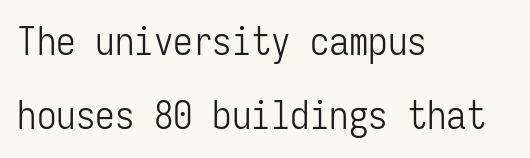
The cut favours lightness, reaching ordinary text weight at its darkest. Nothing unusual about the tracking: characters are spaced as the font intends. A student would call this left alignment; a typographer would say flush left, rag right. The gap between lines stays unmarked.
